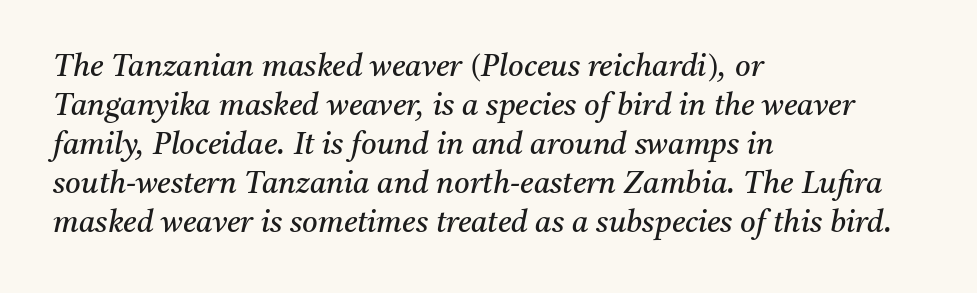
Q: Is the text bold? A: No.
Q: Is the text italic (slanted)? A: Yes, it leans right by about 11 degrees.
Q: Is the typeface a serif or a sans-serif typeface? A: Serif.
Q: Is the text underlined? A: No.
Q: How is the paragraph aligned? A: Left-aligned.
Q: Is the spacing between letters normal or unusually wide? A: Normal.
Q: Is the spacing between lines tight, normal or loose? A: Normal.
Q: Width (condensed, normal, or wide)? A: Normal.
Q: Stroke contrast? A: Medium.
Q: x-height? A: Medium.
Q: Monospaced? A: No.
